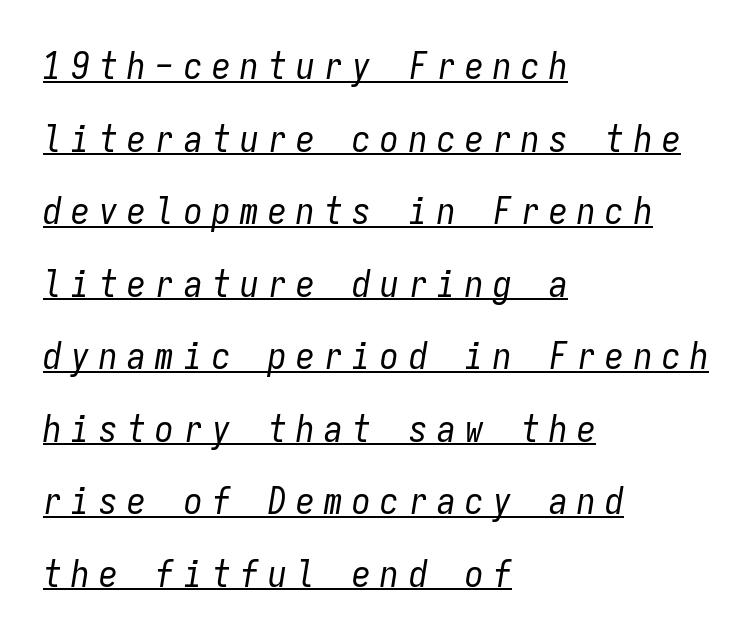
A typographer would call this underscored text. Do the characters align in a grid? Yes, the font is monospaced. How would I describe the line gaps? Wide and relaxed. Slanted lettering throughout. Compared with a centered layout, this one pins lines to the left instead.
